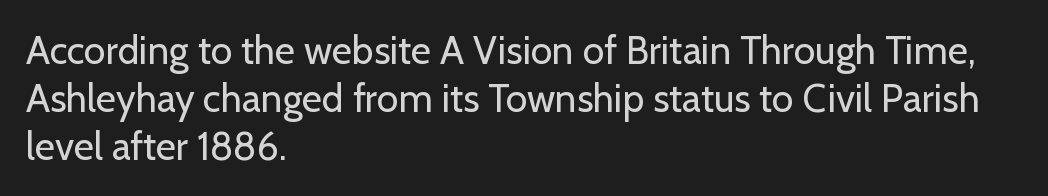
The rendering uses natural spacing where letterforms have individual widths. Compared with a typical body face, this is equally light or lighter still. The gap between lines stays unmarked. Each word holds together tightly as a unit, with standard inter-letter gaps. These lines stack with their left ends in a neat column.
